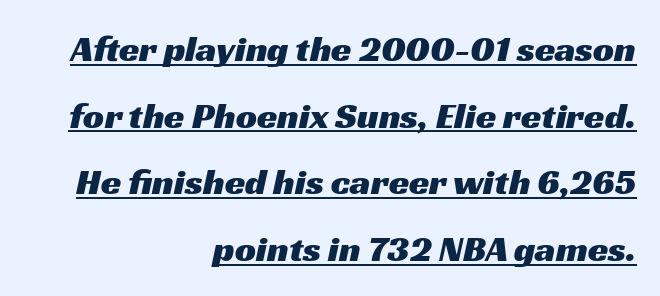
The image shows 37 px wide sans-serif type; set right-aligned, line spacing 1.8x, normal letter spacing, underlined; medium stroke contrast and a medium x-height.
